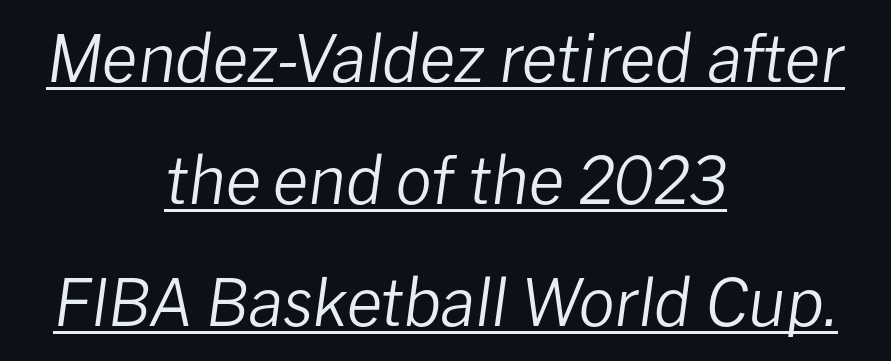
The image shows 65 px regular-weight type, italic (leaning right); set centered, line spacing 1.88x, normal letter spacing, underlined; low stroke contrast and a medium x-height.
